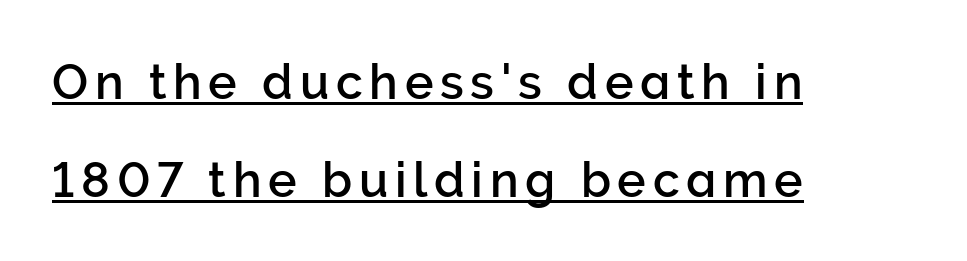
Is this a fixed-width face? No — the glyphs have proportional, varying widths. The letters stand straight up with perfectly vertical stems. Horizontally, the lines are justified to the leading edge only. Unlike a traditional serif, this face leaves its strokes unadorned.
